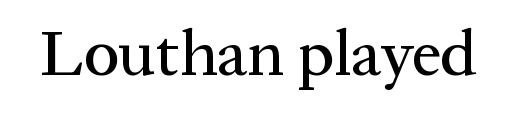
{"serif": "yes", "italic": "no", "width": "normal", "stroke_contrast": "medium", "x_height": "medium", "monospaced": "no", "underline": "no", "letter_spacing": "normal", "letter_spacing_em": 0.0, "glyph_px": 65}
